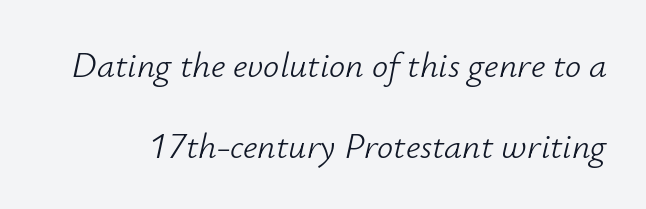
{"italic": "yes", "lean": "right", "slant_degrees": 12, "bold": "no", "weight": "light", "width": "normal", "stroke_contrast": "low", "x_height": "small", "monospaced": "no", "underline": "no", "line_spacing": "loose", "line_spacing_ratio": 2.26, "letter_spacing": "normal", "letter_spacing_em": 0.0, "glyph_px": 36}
